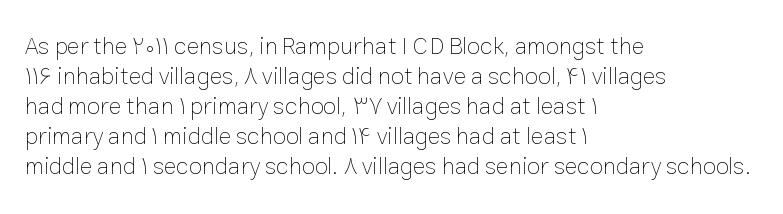
The image shows 24 px text type, upright; set left-aligned, normal line spacing (1.25x), normal letter spacing, not underlined.
